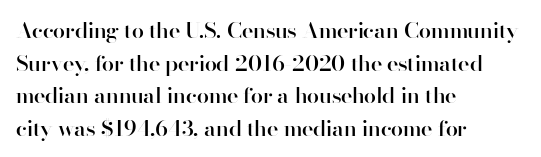
{"italic": "no", "bold": "semi", "underline": "no", "align": "left", "line_spacing": "normal", "line_spacing_ratio": 1.48, "letter_spacing": "normal", "letter_spacing_em": 0.0, "glyph_px": 22}
